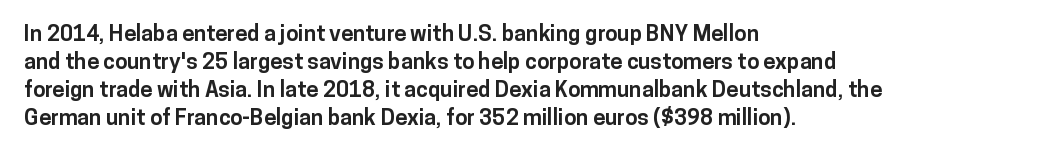
The image shows 22 px bold type, upright; set left-aligned, normal line spacing (1.28x), normal letter spacing, not underlined.
